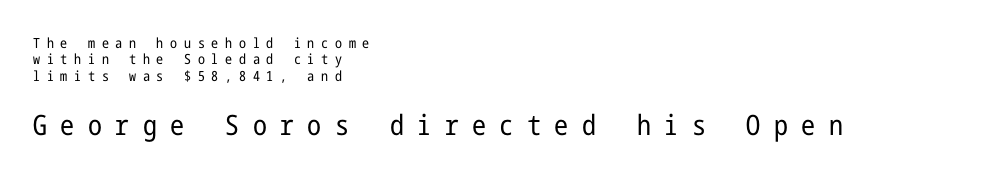
Q: Is the text bold? A: No.
Q: Is the text italic (slanted)? A: No, it is upright.
Q: Is the typeface a serif or a sans-serif typeface? A: Sans-serif.
Q: Is the text underlined? A: No.
Q: How is the paragraph aligned? A: Left-aligned.
Q: Is the spacing between letters normal or unusually wide? A: Unusually wide.
Q: Which block of text is set in a larger size, the first (top) or the second (bottom)? A: The second (bottom) one.
Q: Width (condensed, normal, or wide)? A: Condensed.
Q: Stroke contrast? A: Low.
Q: x-height? A: Medium.
